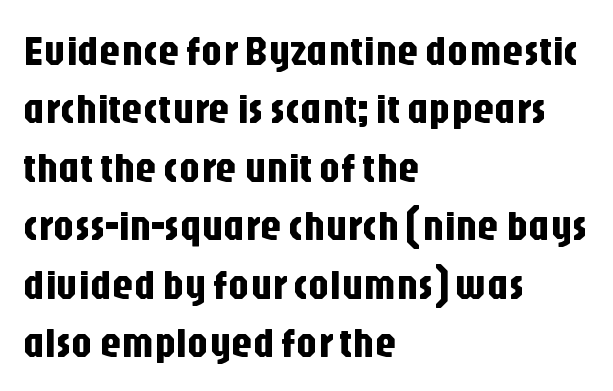
Q: Is the text italic (slanted)? A: No, it is upright.
Q: Is the typeface a serif or a sans-serif typeface? A: Sans-serif.
Q: Is the text underlined? A: No.
Q: How is the paragraph aligned? A: Left-aligned.
Q: Is the spacing between letters normal or unusually wide? A: Normal.
Q: Is the spacing between lines tight, normal or loose? A: Normal.
Q: Width (condensed, normal, or wide)? A: Condensed.
Q: Stroke contrast? A: Low.
Q: x-height? A: Large.
Q: Monospaced? A: No.
